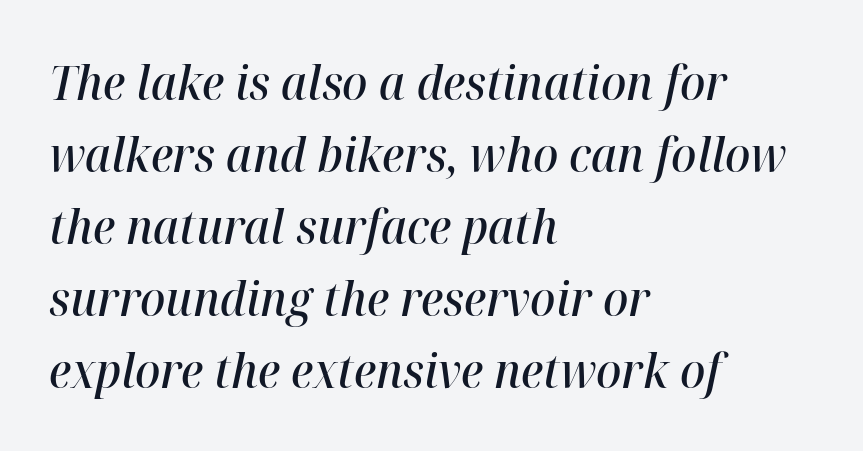
The image shows 47 px semibold type, italic (leaning right); set left-aligned, normal line spacing (1.53x), normal letter spacing, not underlined; high stroke contrast and a medium x-height.
